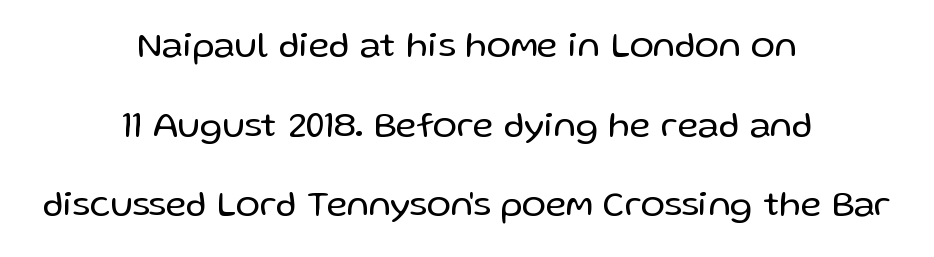
The image shows 36 px regular-weight sans-serif type, upright; set centered, loose line spacing (2.21x), normal letter spacing, not underlined; low stroke contrast and a medium x-height.
